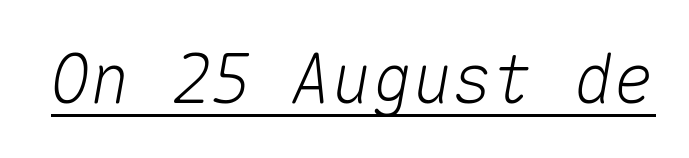
Q: Is the text italic (slanted)? A: Yes, it leans right by about 10 degrees.
Q: Is the text underlined? A: Yes.
Q: Is the spacing between letters normal or unusually wide? A: Normal.
Q: Width (condensed, normal, or wide)? A: Normal.
Q: Stroke contrast? A: Medium.
Q: x-height? A: Medium.
Q: Monospaced? A: Yes.
